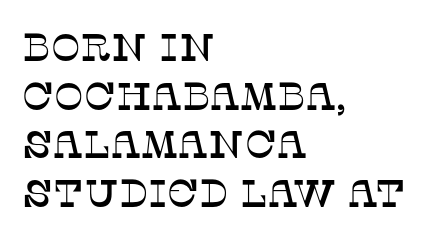
It's the straight-up-and-down kind of type. Visually the block forms a straight wall on the left and a jagged coastline on the right. These lines are rendered in a variable-pitch font. Letterform terminals end in serifs throughout the passage. The gap between lines stays unmarked.
